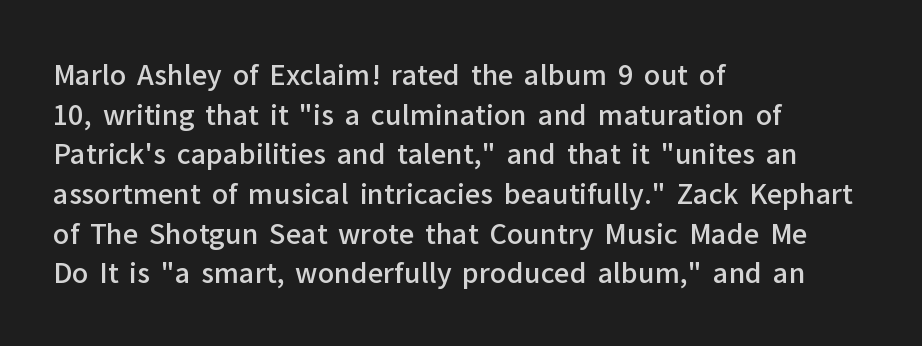
Observe the ordinary spacing: letters are neighbours, not strangers. The font's upright variant was chosen for this text. Letters rest on an invisible, unmarked baseline. The leading is moderate, giving the passage an even texture. The paragraph has a hard left edge and a soft right edge.
